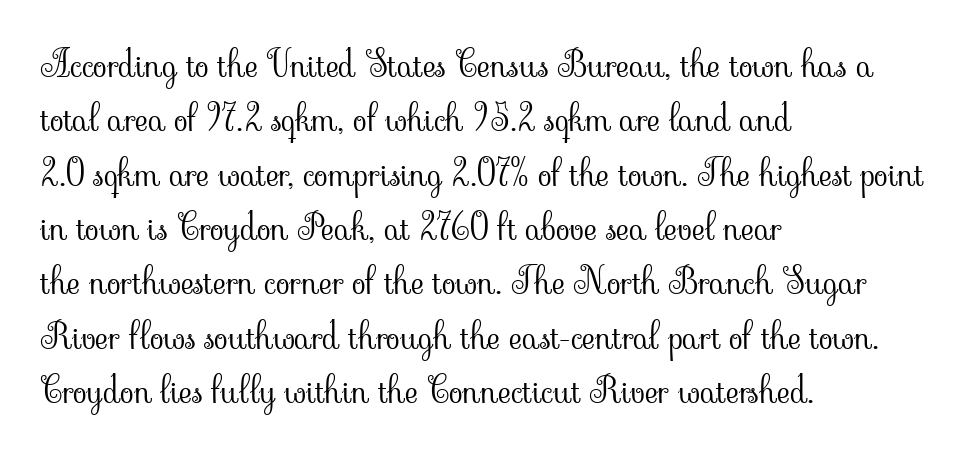
Q: Is the text bold? A: No.
Q: Is the text italic (slanted)? A: No, it is upright.
Q: Is the typeface a serif or a sans-serif typeface? A: Serif.
Q: Is the text underlined? A: No.
Q: How is the paragraph aligned? A: Left-aligned.
Q: Is the spacing between letters normal or unusually wide? A: Normal.
Q: Is the spacing between lines tight, normal or loose? A: Normal.
Q: Width (condensed, normal, or wide)? A: Normal.
Q: Stroke contrast? A: Low.
Q: x-height? A: Small.
Q: Monospaced? A: No.
